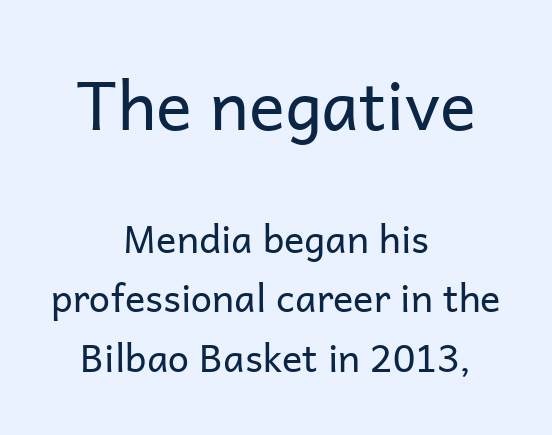
Q: Is the text bold? A: No.
Q: Is the text italic (slanted)? A: No, it is upright.
Q: Is the typeface a serif or a sans-serif typeface? A: Sans-serif.
Q: Is the text underlined? A: No.
Q: How is the paragraph aligned? A: Centered.
Q: Is the spacing between letters normal or unusually wide? A: Normal.
Q: Is the spacing between lines tight, normal or loose? A: Normal.
Q: Which block of text is set in a larger size, the first (top) or the second (bottom)? A: The first (top) one.
Q: Width (condensed, normal, or wide)? A: Normal.
Q: Stroke contrast? A: Low.
Q: x-height? A: Medium.
Q: Monospaced? A: No.
